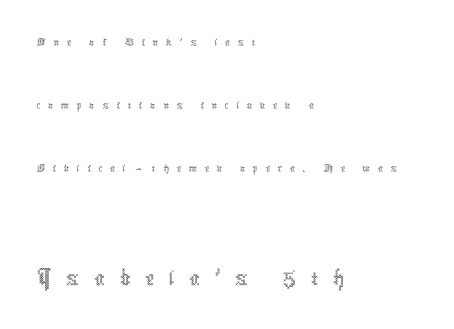
{"italic": "no", "bold": "no", "weight": "thin", "width": "condensed", "x_height": "medium", "monospaced": "no", "underline": "no", "align": "left", "line_spacing": "loose", "line_spacing_ratio": 2.42, "letter_spacing": "wide", "letter_spacing_em": 0.29, "larger_block": "second", "size_ratio": 1.96, "glyph_px": 51}
